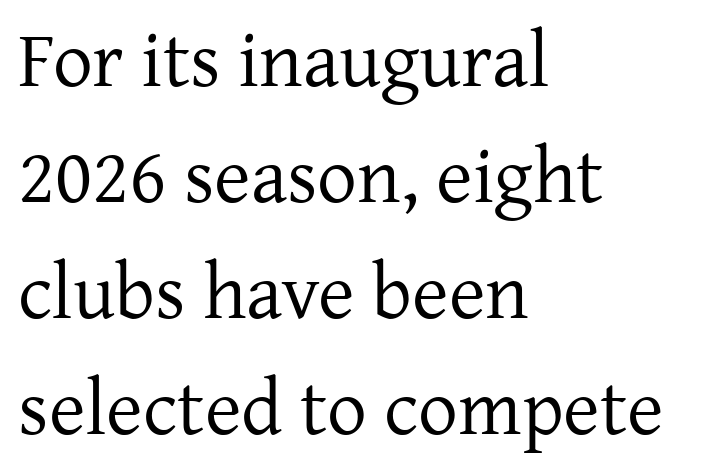
Ascenders rise straight up at ninety degrees. The line texture is even and compact thanks to regular tracking. Character widths vary here, with narrow letters taking less room than wide ones. Rows of type keep a routine distance in the vertical direction. A quiet, ordinary-to-light weight characterises the typeface. Short and long lines alike share a common starting point at left.
